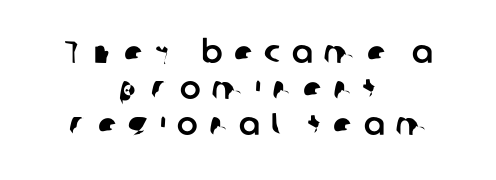
Horizontal alignment here is central, giving a formal, balanced look. Stroke terminals: plain, sans-serif. The passage shown is typed in a proportional face where columns would drift. Clear beneath every line of the passage. The line texture is sparse and dotted thanks to wide tracking.
